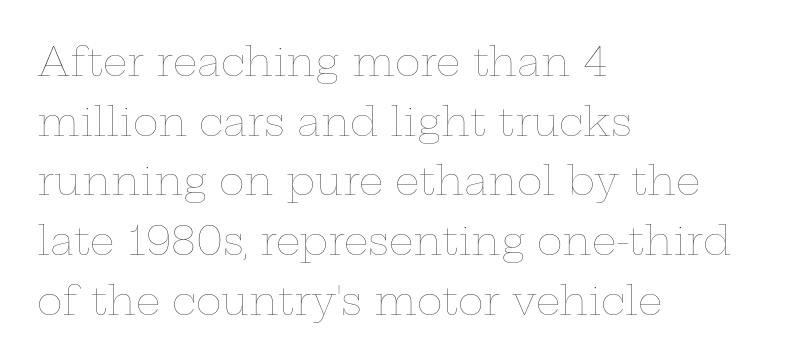
{"italic": "no", "bold": "no", "weight": "thin", "width": "wide", "stroke_contrast": "low", "x_height": "medium", "monospaced": "no", "underline": "no", "align": "left", "line_spacing": "normal", "line_spacing_ratio": 1.53, "letter_spacing": "normal", "letter_spacing_em": 0.0, "glyph_px": 39}
